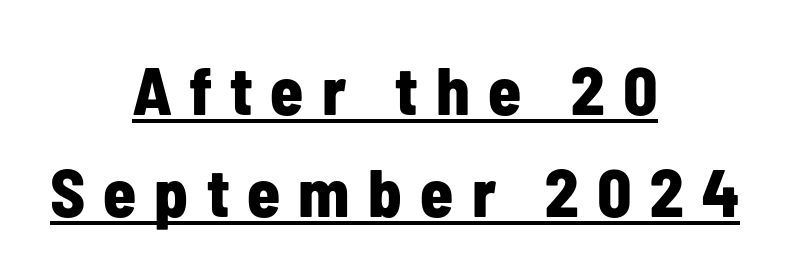
Q: Is the text bold? A: Yes.
Q: Is the text italic (slanted)? A: No, it is upright.
Q: Is the typeface a serif or a sans-serif typeface? A: Sans-serif.
Q: Is the text underlined? A: Yes.
Q: How is the paragraph aligned? A: Centered.
Q: Is the spacing between letters normal or unusually wide? A: Unusually wide.
Q: Is the spacing between lines tight, normal or loose? A: Normal.
Q: Width (condensed, normal, or wide)? A: Condensed.
Q: Stroke contrast? A: Low.
Q: x-height? A: Medium.
Q: Monospaced? A: No.
